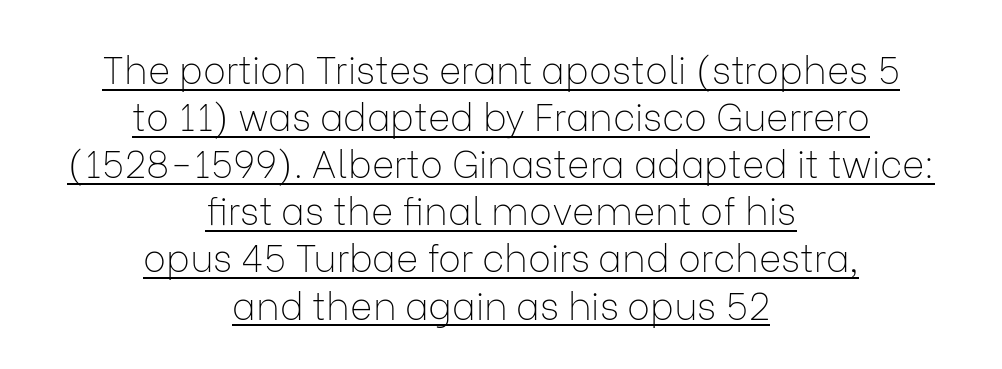
Descenders here cross a horizontal rule under the line. You could not count columns in this text — the font is proportionally spaced. Is there any slant? The stems are plumb. Short note: letters normally spaced. The paragraph shown floats in the horizontal middle. To sum up the face: it is a sans, with no serifs.
